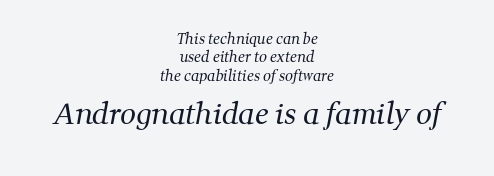
These lines stack symmetrically, like a column narrowing and widening about its center. A light-to-regular cut is what we see here. The zone under the glyphs is completely vacant. Each letter's strokes conclude with small projecting serifs. Here the designer chose a conventional face with non-uniform glyph widths.
